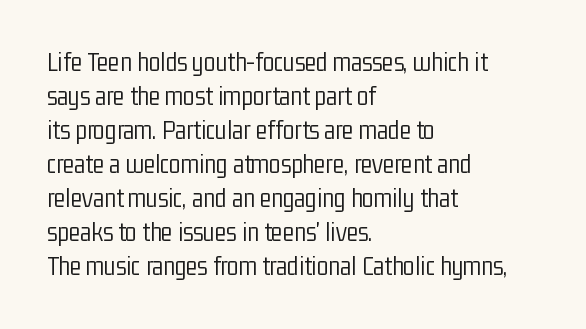
{"italic": "no", "bold": "no", "underline": "no", "align": "left", "line_spacing": "normal", "line_spacing_ratio": 1.26, "letter_spacing": "normal", "letter_spacing_em": 0.0, "glyph_px": 27}
